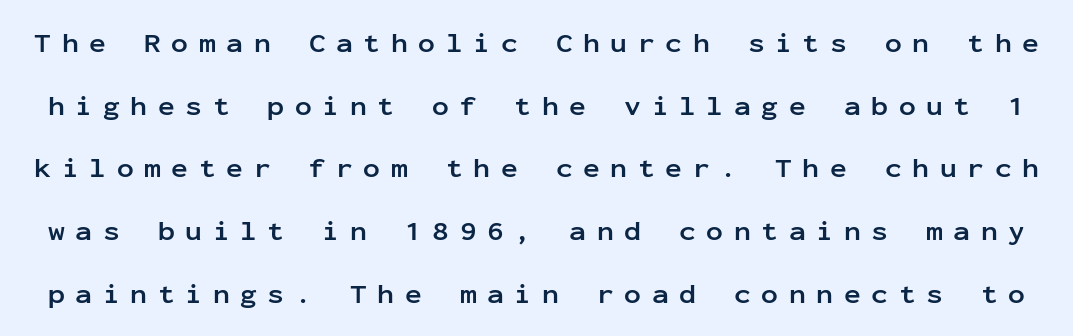
Typographically, this falls in the sans-serif category. Upright lettering throughout. The typesetting leans heavy: a genuine bold. Any mark beneath the type? The region is blank. Note the uniform advance width — an 'i' takes as much space as an 'm'.
